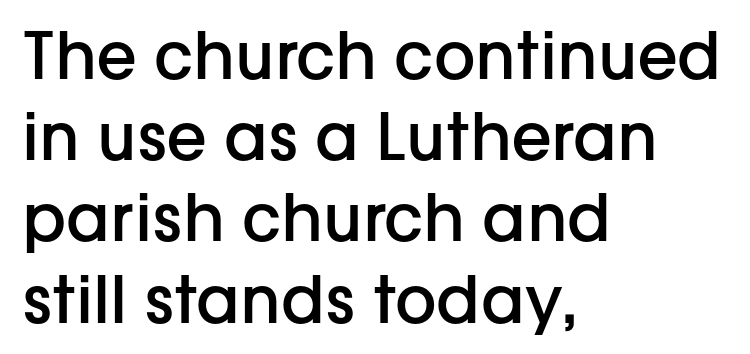
One-word summary of the alignment: left. The letters sit at their default tracking, neither squeezed nor spread. I'd call this a sans setting — the letters go barefoot. Whoever set this chose a conventional vertical rhythm. Bold? Not quite — semibold, heavier than regular but stopping short. Characters remain perfectly vertical along every line.
